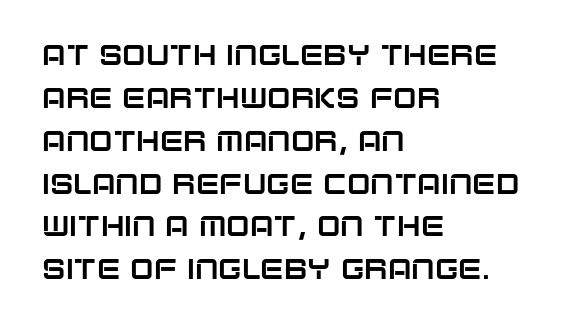
Q: Is the text italic (slanted)? A: No, it is upright.
Q: Is the typeface a serif or a sans-serif typeface? A: Sans-serif.
Q: Is the text underlined? A: No.
Q: How is the paragraph aligned? A: Left-aligned.
Q: Is the spacing between letters normal or unusually wide? A: Normal.
Q: Is the spacing between lines tight, normal or loose? A: Normal.
Q: Width (condensed, normal, or wide)? A: Normal.
Q: Stroke contrast? A: Low.
Q: x-height? A: Large.
Q: Monospaced? A: No.
